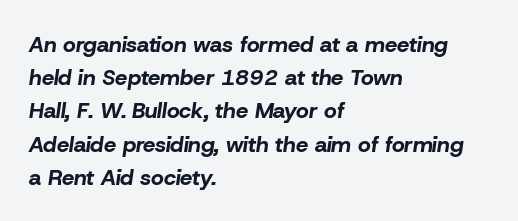
The image shows 22 px bold type, italic (leaning right); set left-aligned, normal line spacing (1.51x), normal letter spacing, not underlined.
